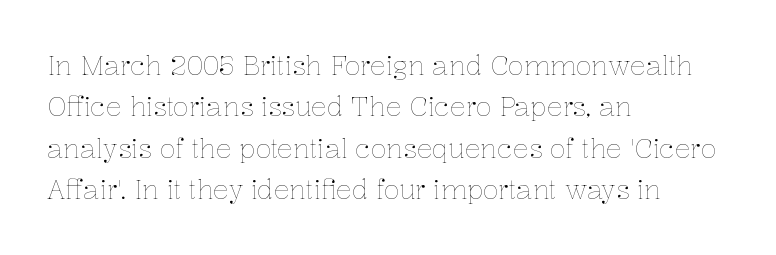
The image shows 26 px text type, upright; set left-aligned, normal line spacing (1.59x), normal letter spacing, not underlined.
